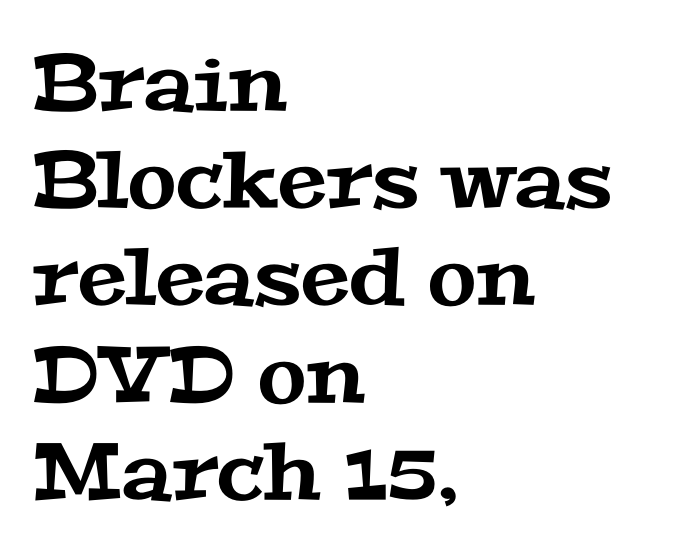
Unmarked baselines from the first word to the last. Notice how the passage keeps a crisp vertical edge on the left only. Look at the tracking — it's just the regular setting, nothing added. Is this a fixed-width face? No — the glyphs have proportional, varying widths.
